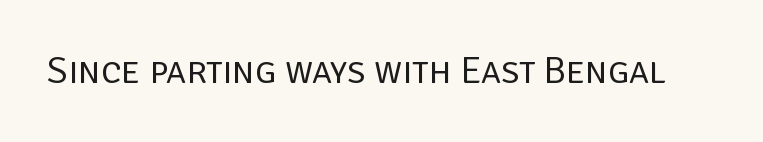
Designer's note — italics off, roman on. Inter-character spacing is left at the font's built-in metrics. Each letter keeps its own natural width here, so spacing adapts to shape. Check where the strokes stop: nothing finishes them off — pure sans. Stems here are at most as thick as an everyday book face. Anything drawn beneath the words? Only blank space.
